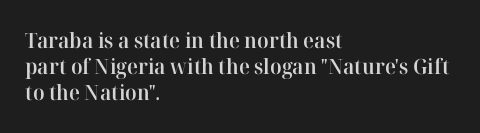
{"italic": "no", "bold": "semi", "underline": "no", "align": "left", "line_spacing_ratio": 1.24, "letter_spacing": "normal", "letter_spacing_em": 0.0, "glyph_px": 21}
